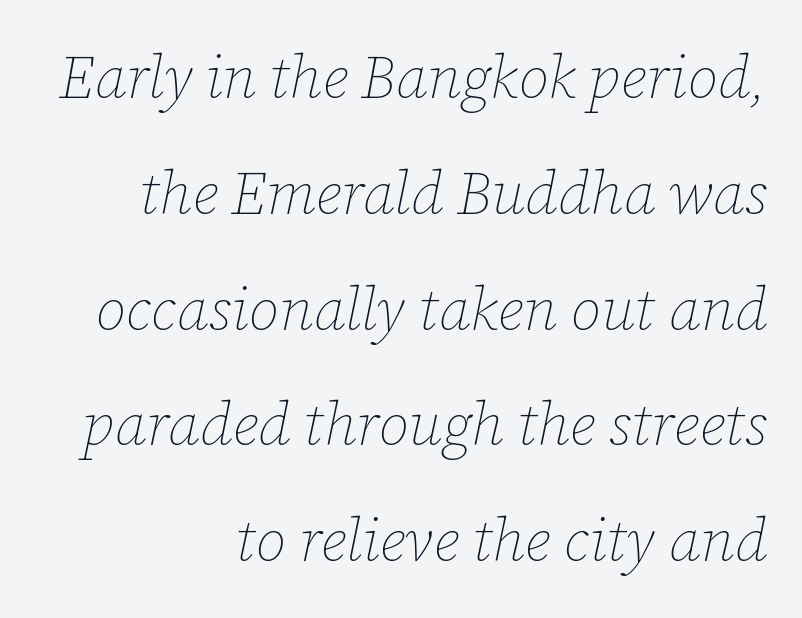
{"italic": "yes", "lean": "right", "slant_degrees": 12, "bold": "no", "weight": "thin", "width": "normal", "stroke_contrast": "low", "x_height": "medium", "monospaced": "no", "underline": "no", "align": "right", "line_spacing": "loose", "line_spacing_ratio": 1.93, "letter_spacing": "normal", "letter_spacing_em": 0.0, "glyph_px": 60}
